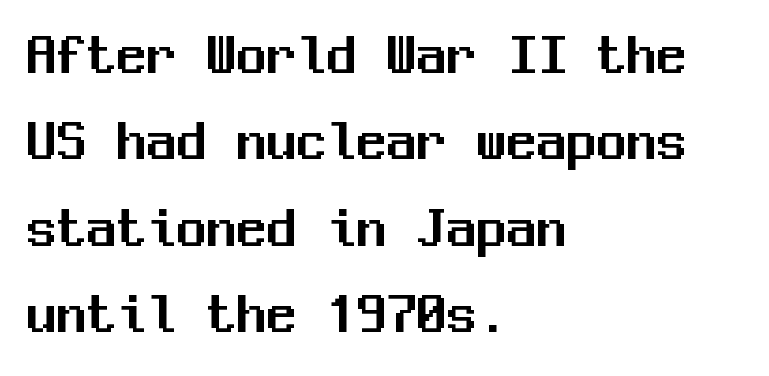
Q: Is the text italic (slanted)? A: No, it is upright.
Q: Is the typeface a serif or a sans-serif typeface? A: Sans-serif.
Q: Is the text underlined? A: No.
Q: How is the paragraph aligned? A: Left-aligned.
Q: Is the spacing between letters normal or unusually wide? A: Normal.
Q: Is the spacing between lines tight, normal or loose? A: Normal.
Q: Width (condensed, normal, or wide)? A: Normal.
Q: Stroke contrast? A: Medium.
Q: x-height? A: Medium.
Q: Monospaced? A: Yes.
